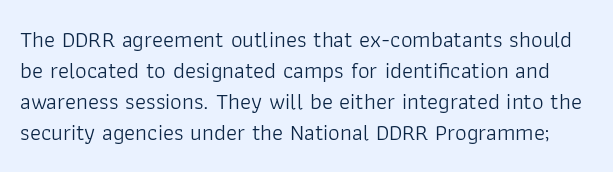
{"italic": "no", "bold": "no", "underline": "no", "line_spacing": "normal", "line_spacing_ratio": 1.35, "letter_spacing": "normal", "letter_spacing_em": 0.0, "glyph_px": 23}
